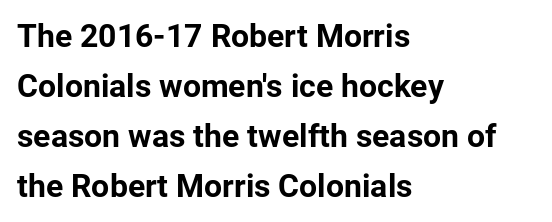
{"serif": "no", "italic": "no", "bold": "yes", "weight": "bold", "width": "normal", "stroke_contrast": "low", "x_height": "medium", "monospaced": "no", "underline": "no", "align": "left", "line_spacing": "normal", "line_spacing_ratio": 1.56, "letter_spacing": "normal", "letter_spacing_em": 0.0, "glyph_px": 32}
